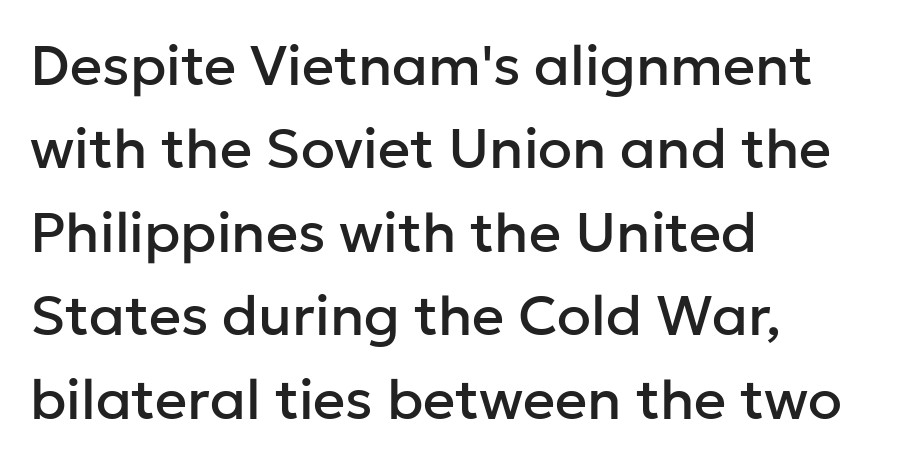
Q: Is the text italic (slanted)? A: No, it is upright.
Q: Is the typeface a serif or a sans-serif typeface? A: Sans-serif.
Q: Is the text underlined? A: No.
Q: How is the paragraph aligned? A: Left-aligned.
Q: Is the spacing between letters normal or unusually wide? A: Normal.
Q: Is the spacing between lines tight, normal or loose? A: Normal.
Q: Width (condensed, normal, or wide)? A: Normal.
Q: Stroke contrast? A: Low.
Q: x-height? A: Medium.
Q: Monospaced? A: No.
